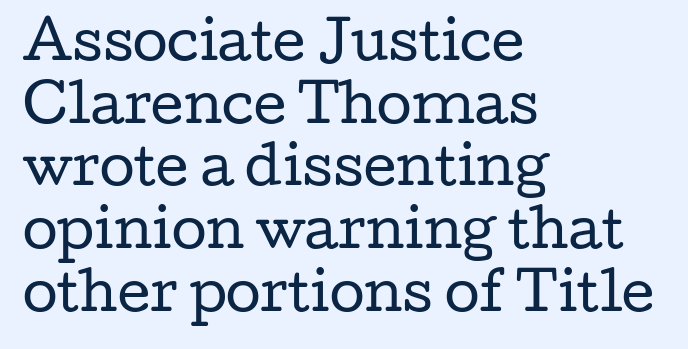
The image shows 51 px regular-weight, wide serif type, upright; set left-aligned, line spacing 1.23x, normal letter spacing, not underlined; low stroke contrast and a medium x-height.
